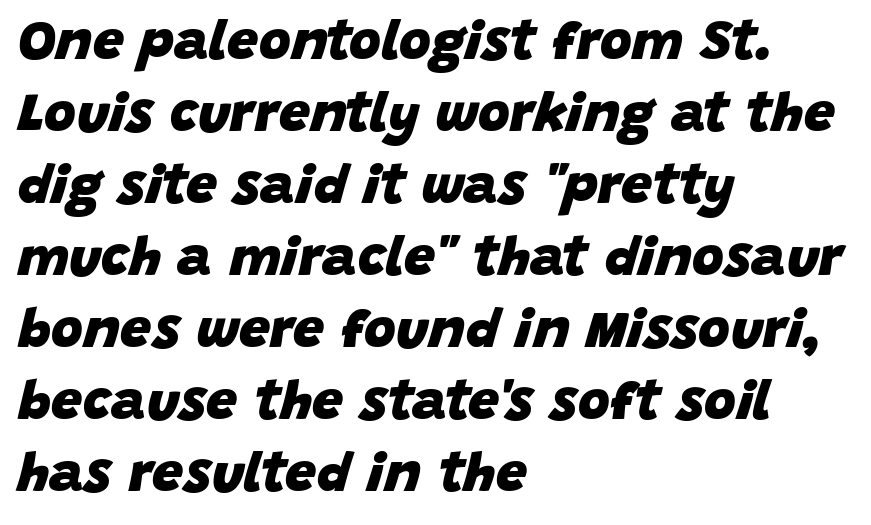
The image shows 55 px heavy type, italic (leaning right); set left-aligned, normal line spacing (1.31x), normal letter spacing, not underlined; low stroke contrast and a large x-height.
